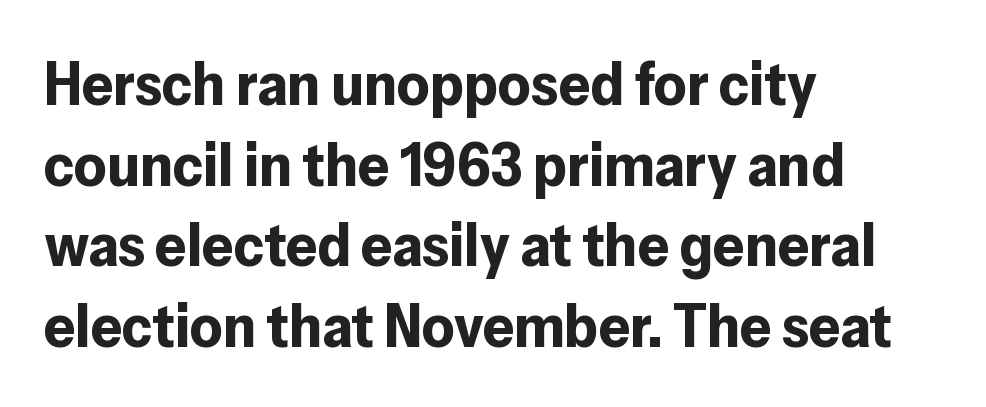
The image shows 62 px bold sans-serif type, upright; set left-aligned, normal line spacing (1.3x), normal letter spacing, not underlined; low stroke contrast and a medium x-height.
